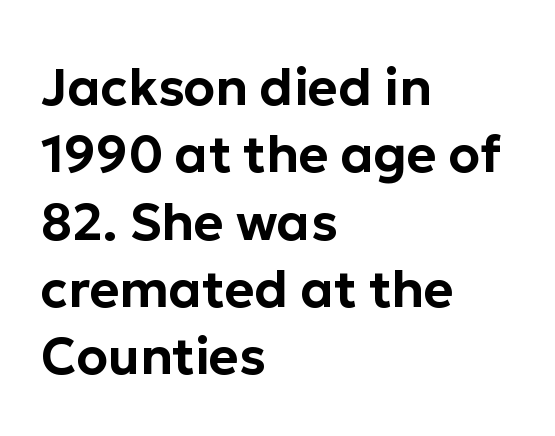
Q: Is the text italic (slanted)? A: No, it is upright.
Q: Is the typeface a serif or a sans-serif typeface? A: Sans-serif.
Q: Is the text underlined? A: No.
Q: How is the paragraph aligned? A: Left-aligned.
Q: Is the spacing between letters normal or unusually wide? A: Normal.
Q: Is the spacing between lines tight, normal or loose? A: Normal.
Q: Width (condensed, normal, or wide)? A: Normal.
Q: Stroke contrast? A: Low.
Q: x-height? A: Medium.
Q: Monospaced? A: No.
